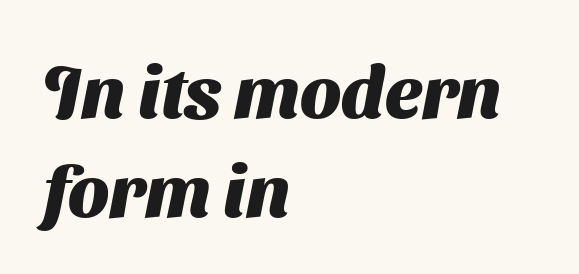
{"serif": "no", "bold": "yes", "weight": "heavy", "width": "normal", "stroke_contrast": "medium", "x_height": "medium", "monospaced": "no", "underline": "no", "align": "left", "line_spacing": "normal", "line_spacing_ratio": 1.35, "letter_spacing": "normal", "letter_spacing_em": 0.0, "glyph_px": 73}
